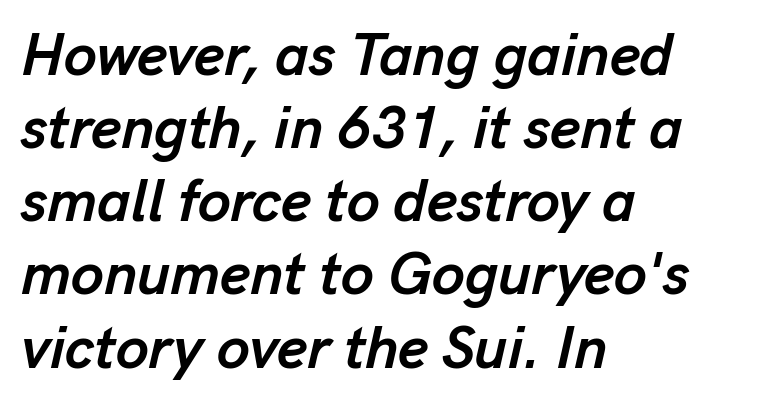
Q: Is the text bold? A: Yes.
Q: Is the text italic (slanted)? A: Yes, it leans right by about 13 degrees.
Q: Is the text underlined? A: No.
Q: How is the paragraph aligned? A: Left-aligned.
Q: Is the spacing between letters normal or unusually wide? A: Normal.
Q: Width (condensed, normal, or wide)? A: Normal.
Q: Stroke contrast? A: Low.
Q: x-height? A: Medium.
Q: Monospaced? A: No.
